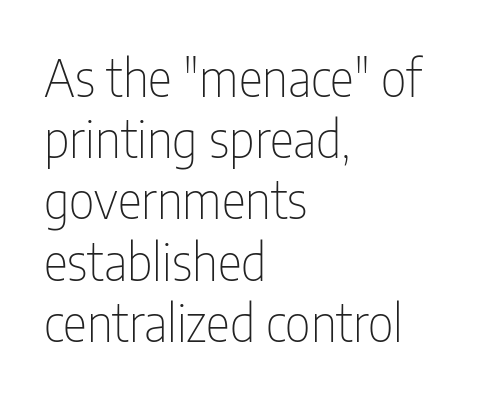
Q: Is the text bold? A: No.
Q: Is the text italic (slanted)? A: No, it is upright.
Q: Is the typeface a serif or a sans-serif typeface? A: Sans-serif.
Q: Is the text underlined? A: No.
Q: How is the paragraph aligned? A: Left-aligned.
Q: Is the spacing between letters normal or unusually wide? A: Normal.
Q: Width (condensed, normal, or wide)? A: Condensed.
Q: Stroke contrast? A: Low.
Q: x-height? A: Medium.
Q: Monospaced? A: No.
